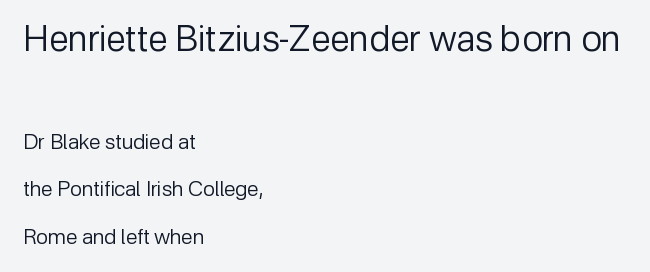
The image shows 36 px regular-weight sans-serif type, upright; set left-aligned, loose line spacing (2.24x), normal letter spacing, not underlined; the first (top) block is 1.71x larger; low stroke contrast and a medium x-height.
